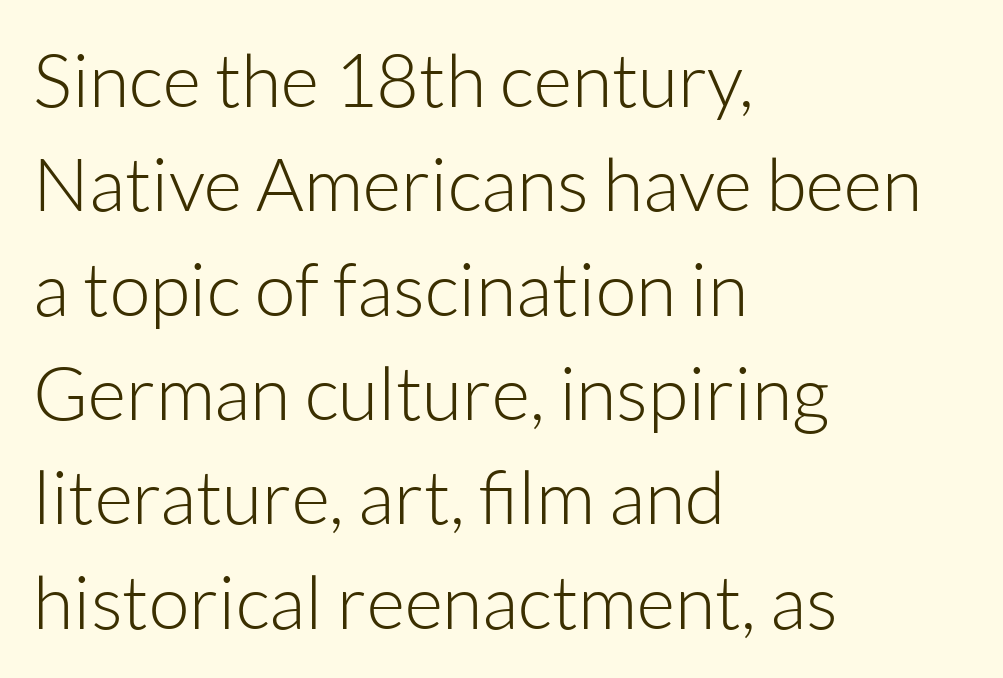
{"serif": "no", "italic": "no", "bold": "no", "weight": "light", "width": "normal", "stroke_contrast": "low", "x_height": "medium", "monospaced": "no", "underline": "no", "align": "left", "line_spacing": "normal", "line_spacing_ratio": 1.41, "letter_spacing": "normal", "letter_spacing_em": 0.0, "glyph_px": 74}
